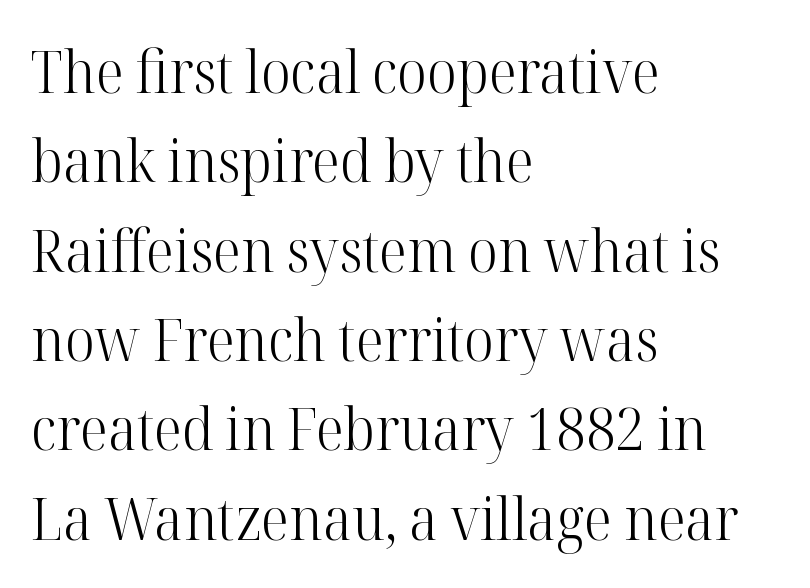
The image shows 58 px light serif type, upright; set left-aligned, normal line spacing (1.54x), normal letter spacing, not underlined; high stroke contrast and a medium x-height.
